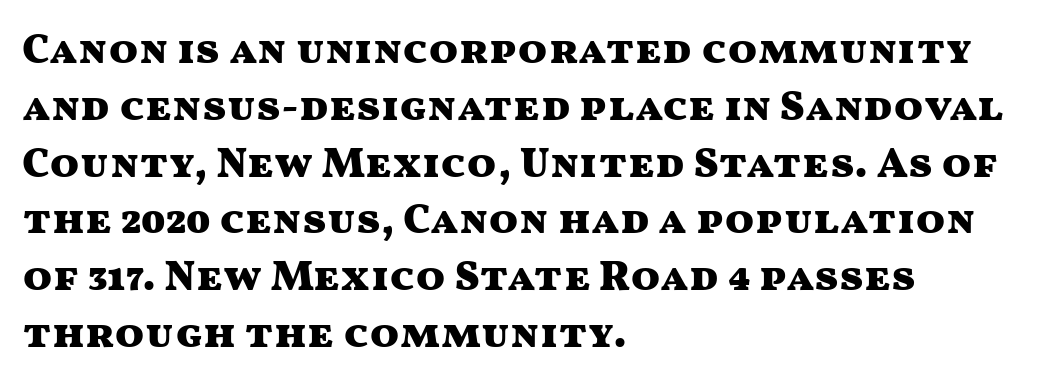
Nobody drew a line under any word here. Serif or sans? Sans — the stroke terminals are bare. The tracking reads as untouched default to a designer's eye. How would I describe the line gaps? Plain and ordinary. Designer's note — italics off, roman on.
